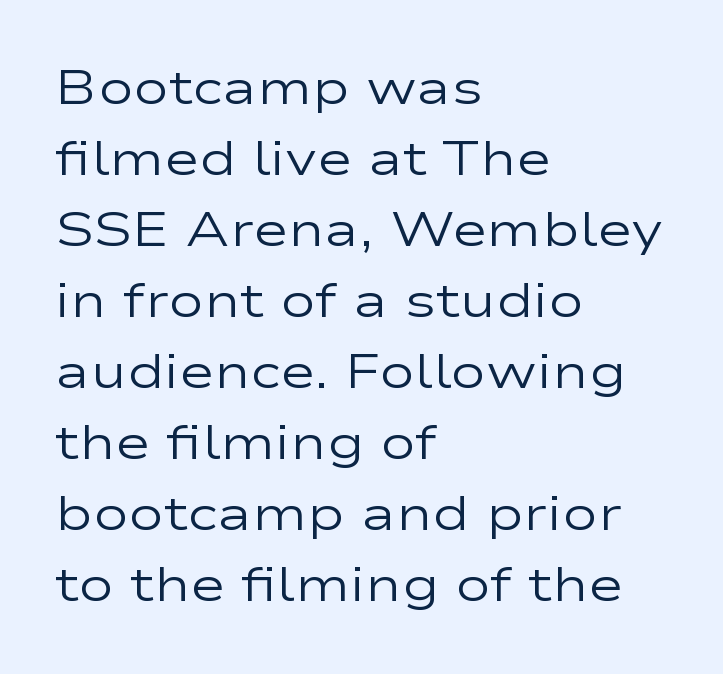
Posture: straight, roman, zero tilt. The characters display no serif detailing; their extremities are plain. The line texture is even and compact thanks to regular tracking. Character widths vary here, with narrow letters taking less room than wide ones.
